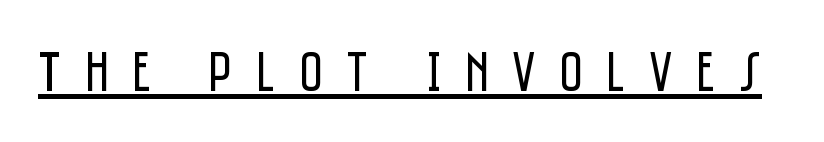
{"serif": "no", "italic": "no", "bold": "no", "weight": "regular", "width": "condensed", "stroke_contrast": "low", "x_height": "large", "monospaced": "no", "underline": "yes", "letter_spacing": "wide", "letter_spacing_em": 0.41, "glyph_px": 57}
